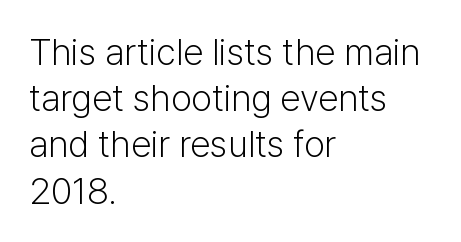
The image shows 37 px light sans-serif type, upright; set left-aligned, normal line spacing (1.25x), normal letter spacing, not underlined; low stroke contrast and a medium x-height.
